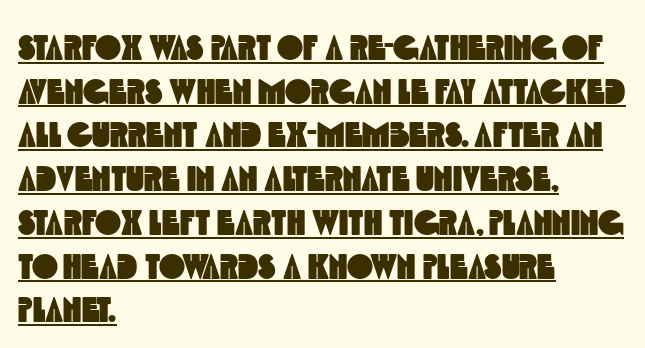
The image shows 35 px condensed sans-serif type; set left-aligned, normal line spacing (1.25x), normal letter spacing, underlined; a large x-height.
